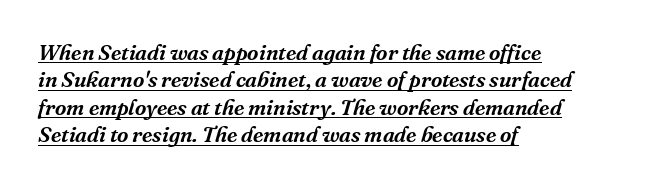
Horizontally, the lines are justified to the leading edge only. Compared with ordinary roman type, these characters are visibly tilted. Quick note: underline on. Summary of vertical rhythm: regular, with standard interline spacing.
